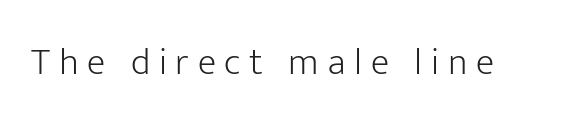
Q: Is the text bold? A: No.
Q: Is the text italic (slanted)? A: No, it is upright.
Q: Is the typeface a serif or a sans-serif typeface? A: Sans-serif.
Q: Is the text underlined? A: No.
Q: Is the spacing between letters normal or unusually wide? A: Unusually wide.
Q: Width (condensed, normal, or wide)? A: Normal.
Q: Stroke contrast? A: Low.
Q: x-height? A: Medium.
Q: Monospaced? A: No.
